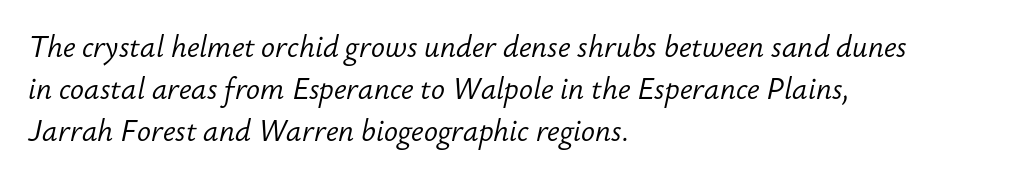
{"italic": "yes", "lean": "right", "slant_degrees": 12, "bold": "no", "weight": "light", "width": "normal", "stroke_contrast": "low", "x_height": "small", "monospaced": "no", "underline": "no", "align": "left", "line_spacing": "normal", "line_spacing_ratio": 1.44, "letter_spacing": "normal", "letter_spacing_em": 0.0, "glyph_px": 29}
